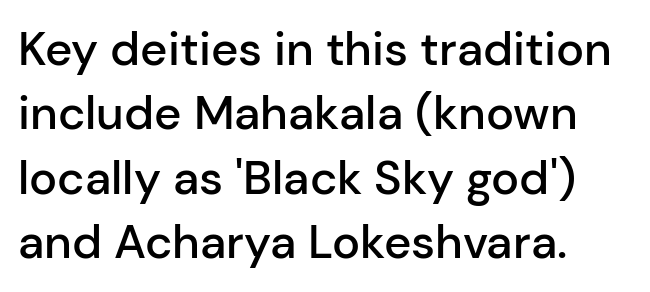
This is the in-between weight designers call semibold or demi. The compositor pushed each line to the left boundary. This rendering employs a face without finishing strokes, i.e., a sans-serif. Honestly, there is no underline to notice here at all. The letterforms sit shoulder to shoulder at normal distance. Do the letters lean? They stand straight.
